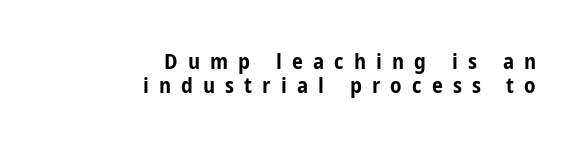
The image shows 22 px bold type, upright; set right-aligned, tight line spacing (1.11x), unusually wide letter spacing (+0.46 em), not underlined.
